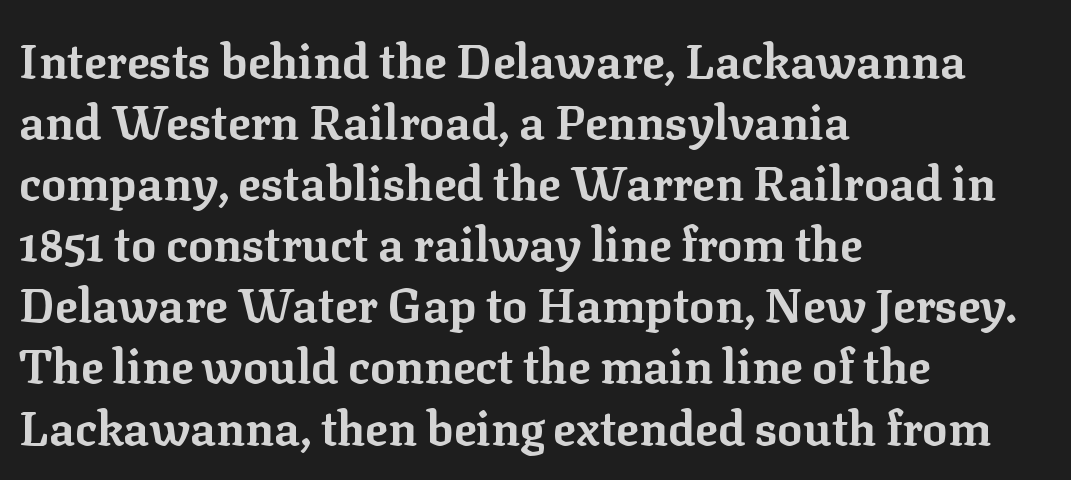
Q: Is the text bold? A: Yes.
Q: Is the text italic (slanted)? A: No, it is upright.
Q: Is the typeface a serif or a sans-serif typeface? A: Serif.
Q: Is the text underlined? A: No.
Q: How is the paragraph aligned? A: Left-aligned.
Q: Is the spacing between letters normal or unusually wide? A: Normal.
Q: Is the spacing between lines tight, normal or loose? A: Normal.
Q: Width (condensed, normal, or wide)? A: Normal.
Q: Stroke contrast? A: Low.
Q: x-height? A: Medium.
Q: Monospaced? A: No.
